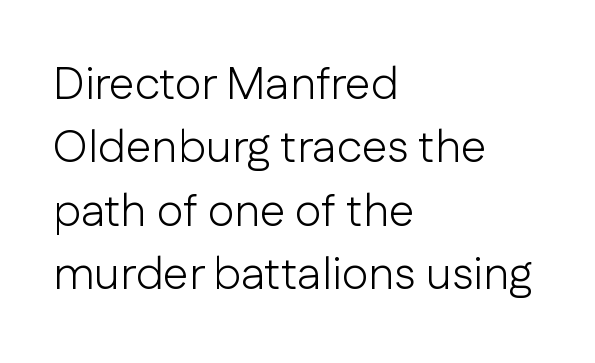
The image shows 46 px light sans-serif type, upright; set left-aligned, normal line spacing (1.38x), normal letter spacing, not underlined; low stroke contrast and a medium x-height.
